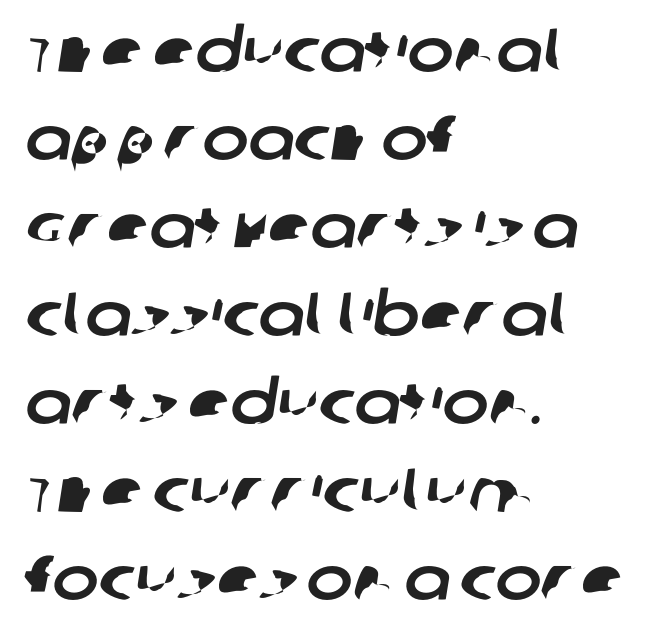
Q: Is the typeface a serif or a sans-serif typeface? A: Sans-serif.
Q: Is the text underlined? A: No.
Q: How is the paragraph aligned? A: Left-aligned.
Q: Is the spacing between letters normal or unusually wide? A: Normal.
Q: Is the spacing between lines tight, normal or loose? A: Normal.
Q: Width (condensed, normal, or wide)? A: Normal.
Q: Stroke contrast? A: Low.
Q: x-height? A: Large.
Q: Monospaced? A: No.
